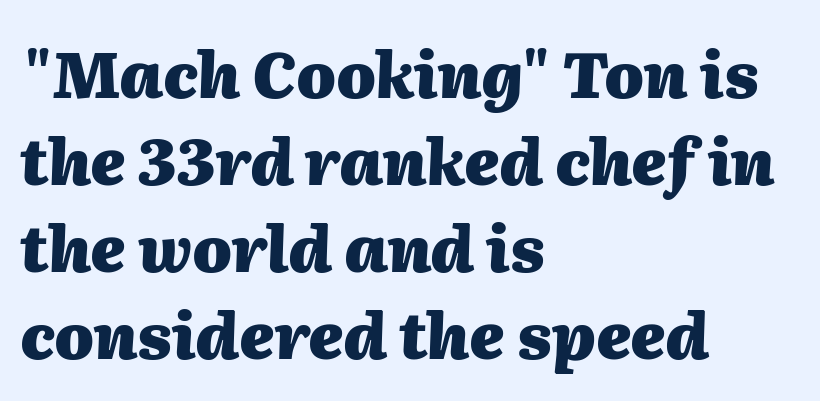
These lines were composed using italics. Standard letterfit; no display-style spreading of the glyphs. A bare baseline throughout the passage. Stroke thickness is high; the sample reads as a true bold.
